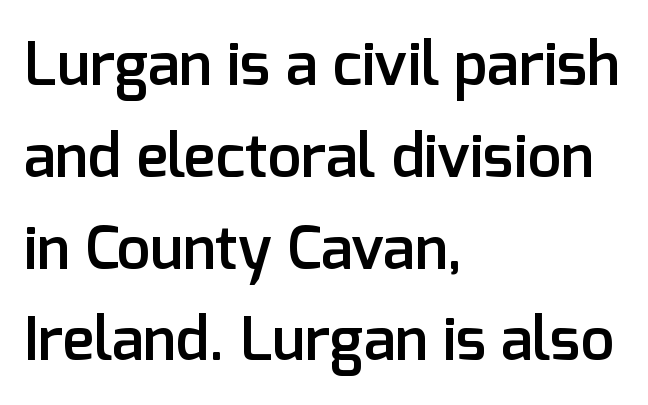
Short note: letters normally spaced. Tall strokes in this sample are plumb rather than angled. Compared with an ordinary text face, these strokes are moderately heavier — a semibold. Every row of glyphs begins at an identical x-position on the left. The passage shown stacks its lines at a standard gap. No feet cap the strokes, marking this as sans-serif type.
